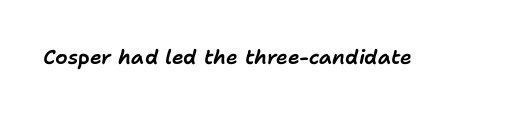
{"italic": "yes", "lean": "right", "slant_degrees": 11, "underline": "no", "letter_spacing": "normal", "letter_spacing_em": 0.0, "glyph_px": 20}
